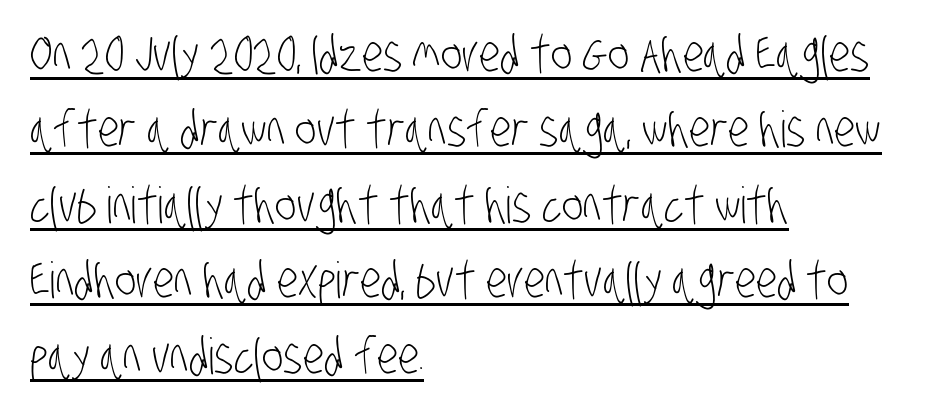
Q: Is the text bold? A: No.
Q: Is the typeface a serif or a sans-serif typeface? A: Sans-serif.
Q: Is the text underlined? A: Yes.
Q: How is the paragraph aligned? A: Left-aligned.
Q: Is the spacing between letters normal or unusually wide? A: Normal.
Q: Is the spacing between lines tight, normal or loose? A: Normal.
Q: Width (condensed, normal, or wide)? A: Condensed.
Q: Stroke contrast? A: Low.
Q: x-height? A: Large.
Q: Monospaced? A: No.
